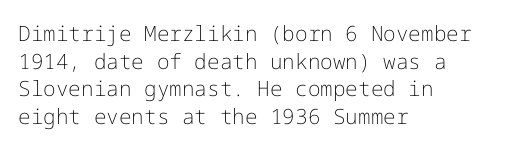
Q: Is the text bold? A: No.
Q: Is the text italic (slanted)? A: No, it is upright.
Q: Is the text underlined? A: No.
Q: How is the paragraph aligned? A: Left-aligned.
Q: Is the spacing between letters normal or unusually wide? A: Normal.
Q: Is the spacing between lines tight, normal or loose? A: Normal.
